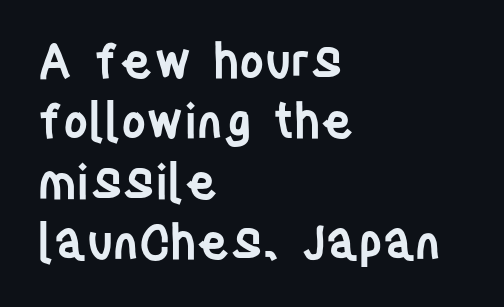
Quick note: not italic, upright. Here the designer chose a conventional face with non-uniform glyph widths. Font category for this specimen: sans-serif. What's the leading like? Ordinary, nothing unusual.
